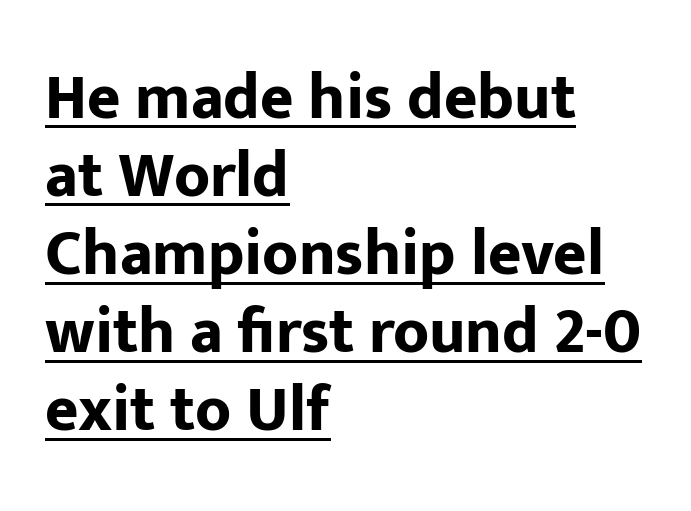
Underlining? Definitely there. The compositor pushed each line to the left boundary. Upright lettering throughout. Summary of weight: heavy, a full bold. You could not count columns in this text — the font is proportionally spaced. Regarding serifs, this sample does without them.
